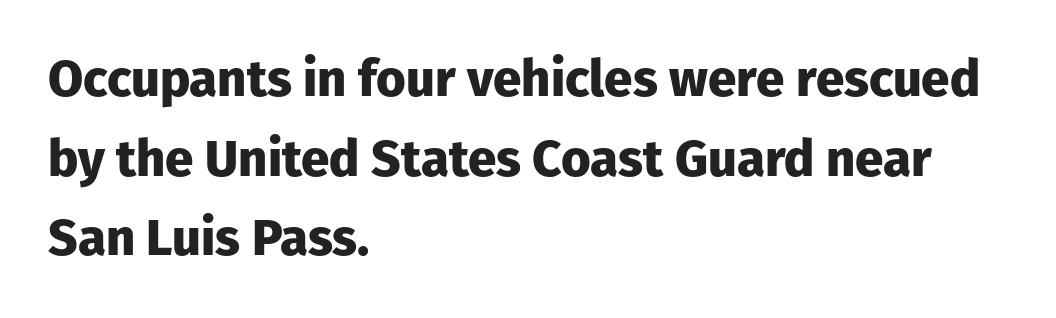
Q: Is the text bold? A: Yes.
Q: Is the text italic (slanted)? A: No, it is upright.
Q: Is the typeface a serif or a sans-serif typeface? A: Sans-serif.
Q: Is the text underlined? A: No.
Q: How is the paragraph aligned? A: Left-aligned.
Q: Is the spacing between letters normal or unusually wide? A: Normal.
Q: Is the spacing between lines tight, normal or loose? A: Normal.
Q: Width (condensed, normal, or wide)? A: Normal.
Q: Stroke contrast? A: Low.
Q: x-height? A: Medium.
Q: Monospaced? A: No.
